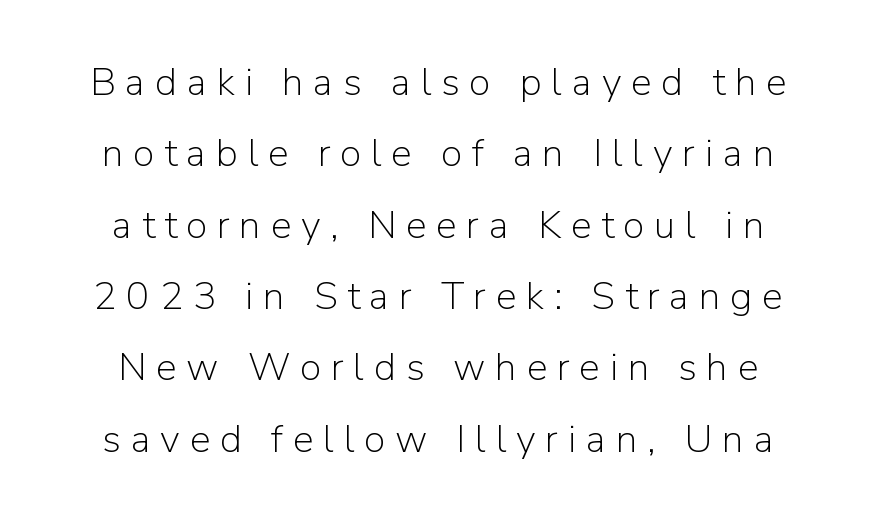
The image shows 39 px light sans-serif type, upright; set line spacing 1.83x, unusually wide letter spacing (+0.25 em), not underlined; low stroke contrast and a medium x-height.
